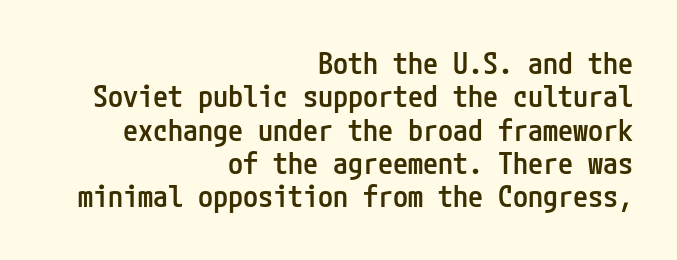
The image shows 30 px semibold, condensed sans-serif type, upright; set right-aligned, tight line spacing (1.11x), normal letter spacing, not underlined; low stroke contrast and a medium x-height.
